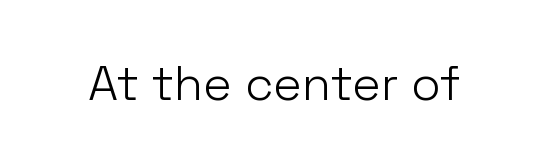
There is no visible air inserted between adjacent glyphs. The face used here is a sans, in the tradition of grotesques and geometrics. The letters advance in unequal steps, a hallmark of proportional type. Clear beneath every line of the passage.
